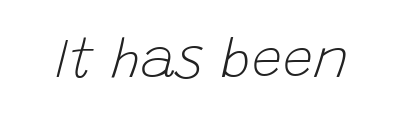
{"italic": "yes", "lean": "right", "slant_degrees": 15, "bold": "no", "weight": "light", "width": "normal", "stroke_contrast": "low", "x_height": "large", "monospaced": "no", "underline": "no", "letter_spacing": "normal", "letter_spacing_em": 0.0, "glyph_px": 54}
